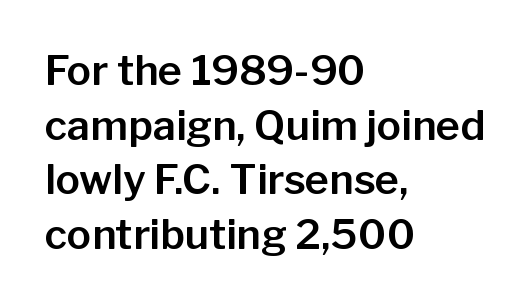
The image shows 41 px sans-serif type, upright; set left-aligned, normal line spacing (1.33x), normal letter spacing, not underlined; low stroke contrast and a medium x-height.
